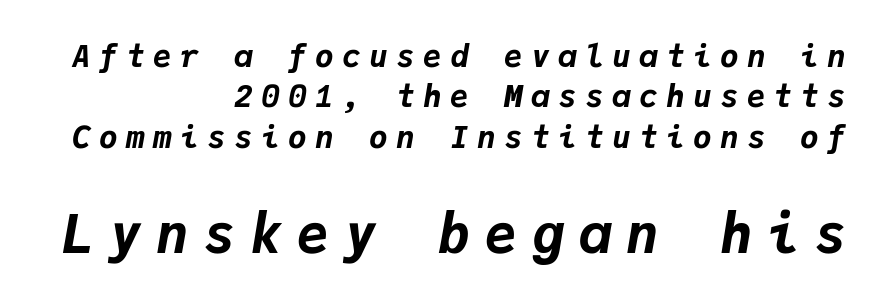
Q: Is the text bold? A: Yes.
Q: Is the text italic (slanted)? A: Yes, it leans right by about 9 degrees.
Q: Is the text underlined? A: No.
Q: How is the paragraph aligned? A: Right-aligned.
Q: Is the spacing between letters normal or unusually wide? A: Unusually wide.
Q: Is the spacing between lines tight, normal or loose? A: Normal.
Q: Which block of text is set in a larger size, the first (top) or the second (bottom)? A: The second (bottom) one.
Q: Width (condensed, normal, or wide)? A: Normal.
Q: Stroke contrast? A: Low.
Q: x-height? A: Medium.
Q: Monospaced? A: Yes.
